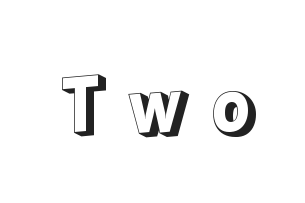
Q: Is the text italic (slanted)? A: No, it is upright.
Q: Is the text underlined? A: No.
Q: Is the spacing between letters normal or unusually wide? A: Unusually wide.
Q: Width (condensed, normal, or wide)? A: Normal.
Q: x-height? A: Medium.
Q: Monospaced? A: No.
